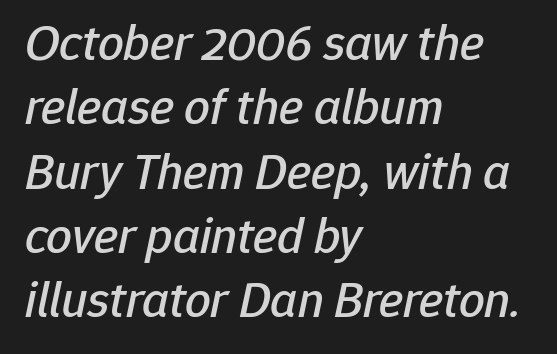
{"italic": "yes", "lean": "right", "slant_degrees": 12, "width": "normal", "stroke_contrast": "low", "x_height": "medium", "monospaced": "no", "underline": "no", "align": "left", "line_spacing": "normal", "line_spacing_ratio": 1.26, "letter_spacing": "normal", "letter_spacing_em": 0.0, "glyph_px": 51}
